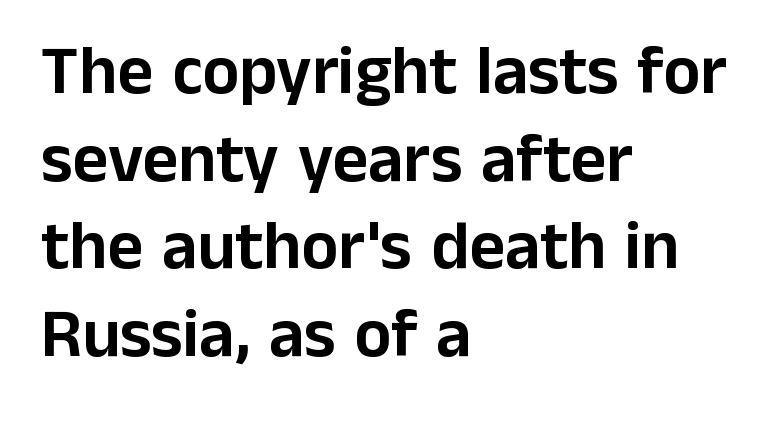
{"serif": "no", "italic": "no", "width": "normal", "stroke_contrast": "low", "x_height": "medium", "monospaced": "no", "underline": "no", "align": "left", "line_spacing": "normal", "line_spacing_ratio": 1.27, "letter_spacing": "normal", "letter_spacing_em": 0.0, "glyph_px": 69}
